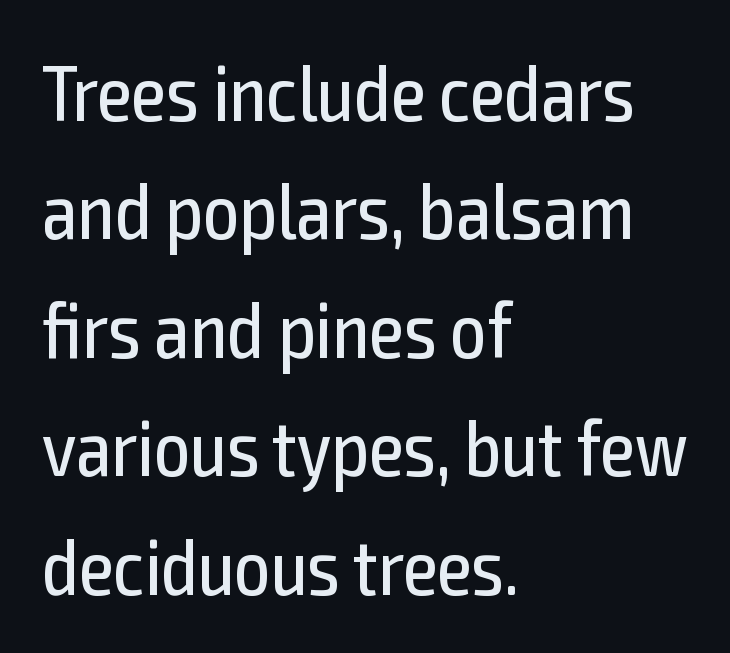
Q: Is the text bold? A: No.
Q: Is the text italic (slanted)? A: No, it is upright.
Q: Is the typeface a serif or a sans-serif typeface? A: Sans-serif.
Q: Is the text underlined? A: No.
Q: How is the paragraph aligned? A: Left-aligned.
Q: Is the spacing between letters normal or unusually wide? A: Normal.
Q: Is the spacing between lines tight, normal or loose? A: Normal.
Q: Width (condensed, normal, or wide)? A: Condensed.
Q: x-height? A: Medium.
Q: Monospaced? A: No.
